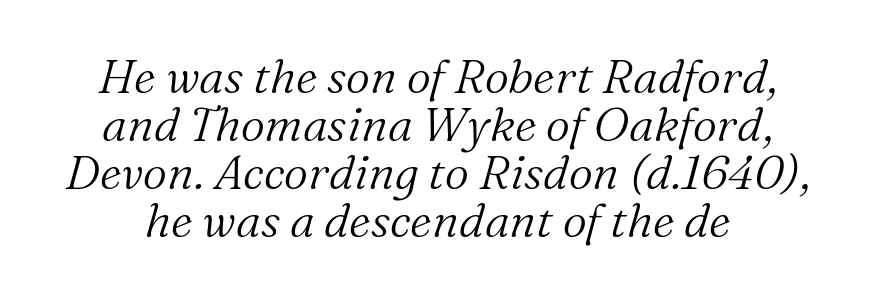
The image shows 47 px light serif type, italic (leaning right); set tight line spacing (1.02x), normal letter spacing, not underlined; medium stroke contrast and a medium x-height.
